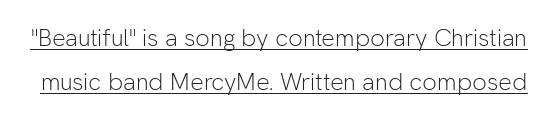
{"italic": "no", "bold": "no", "underline": "yes", "line_spacing_ratio": 1.84, "letter_spacing": "normal", "letter_spacing_em": 0.0, "glyph_px": 24}
